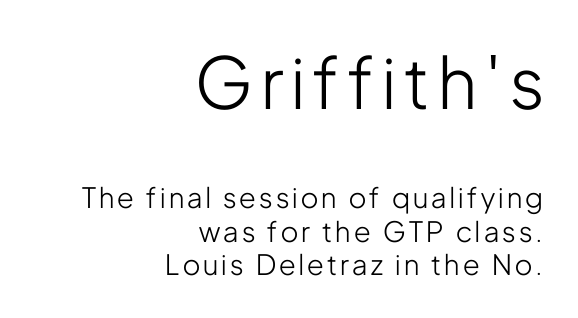
{"serif": "no", "italic": "no", "bold": "no", "weight": "light", "width": "condensed", "stroke_contrast": "low", "x_height": "medium", "monospaced": "no", "underline": "no", "align": "right", "line_spacing_ratio": 1.21, "larger_block": "first", "size_ratio": 2.54, "glyph_px": 71}
